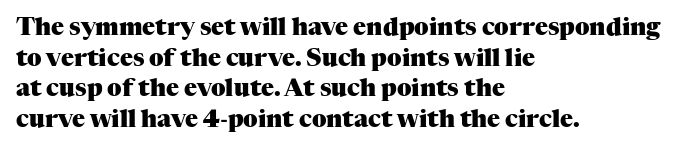
The image shows 24 px bold type, upright; set left-aligned, normal line spacing (1.28x), normal letter spacing, not underlined.
